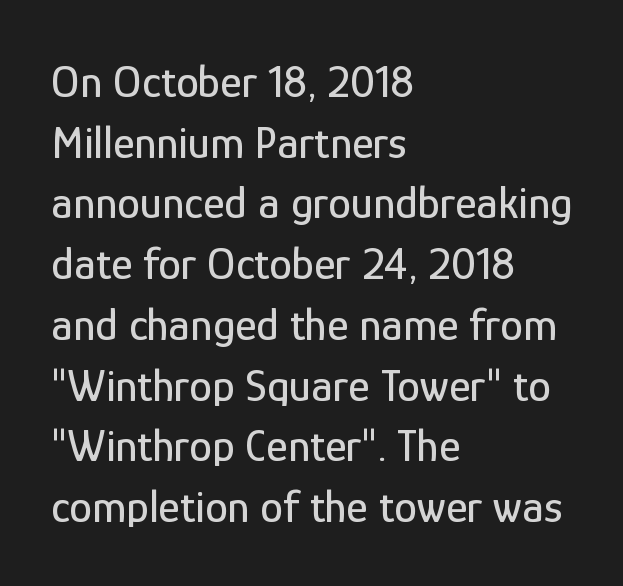
The image shows 46 px condensed sans-serif type, upright; set left-aligned, normal line spacing (1.32x), normal letter spacing, not underlined; low stroke contrast and a medium x-height.
